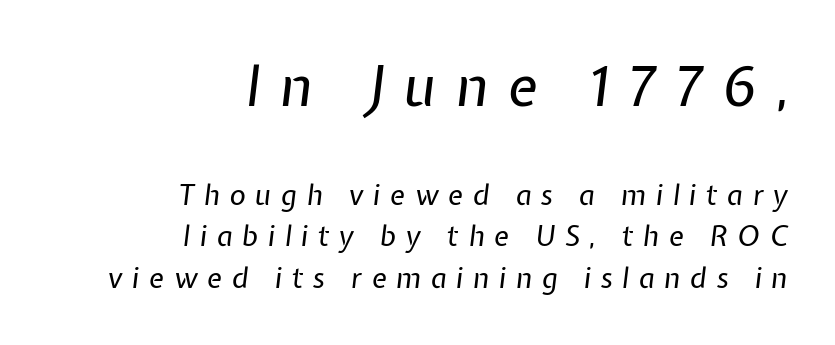
The whole block is typeset with a tilt. A light-to-regular cut is what we see here. Honestly, there is no underline to notice here at all. Varying glyph widths throughout — classic text-font behaviour.
